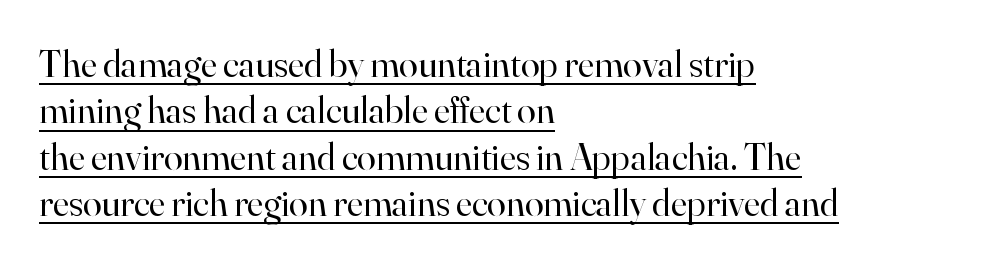
Q: Is the text bold? A: No.
Q: Is the text italic (slanted)? A: No, it is upright.
Q: Is the typeface a serif or a sans-serif typeface? A: Serif.
Q: Is the text underlined? A: Yes.
Q: How is the paragraph aligned? A: Left-aligned.
Q: Is the spacing between letters normal or unusually wide? A: Normal.
Q: Width (condensed, normal, or wide)? A: Normal.
Q: Stroke contrast? A: High.
Q: x-height? A: Small.
Q: Monospaced? A: No.
